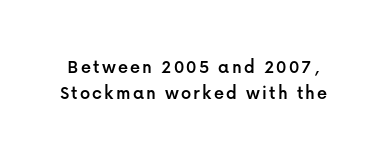
{"italic": "no", "underline": "no", "line_spacing": "normal", "line_spacing_ratio": 1.29, "glyph_px": 20}
